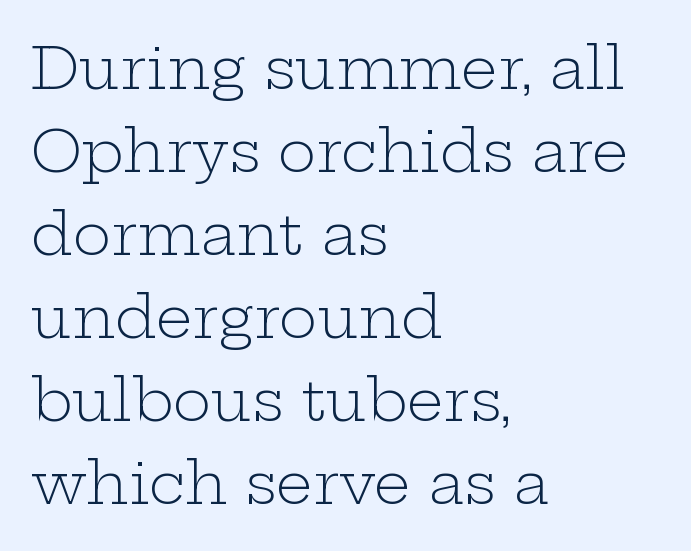
{"serif": "yes", "italic": "no", "bold": "no", "weight": "light", "width": "wide", "stroke_contrast": "low", "x_height": "medium", "monospaced": "no", "underline": "no", "align": "left", "line_spacing": "normal", "line_spacing_ratio": 1.43, "letter_spacing": "normal", "letter_spacing_em": 0.0, "glyph_px": 58}
